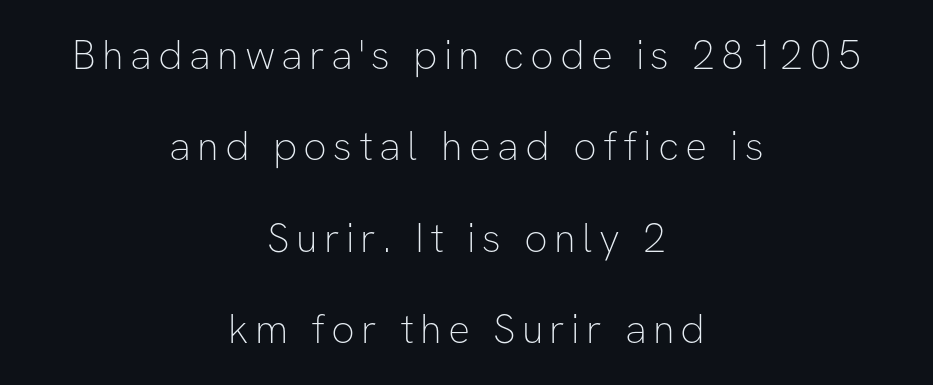
Q: Is the text bold? A: No.
Q: Is the text italic (slanted)? A: No, it is upright.
Q: Is the typeface a serif or a sans-serif typeface? A: Sans-serif.
Q: Is the text underlined? A: No.
Q: How is the paragraph aligned? A: Centered.
Q: Is the spacing between lines tight, normal or loose? A: Loose.
Q: Width (condensed, normal, or wide)? A: Normal.
Q: Stroke contrast? A: Low.
Q: x-height? A: Medium.
Q: Monospaced? A: No.
